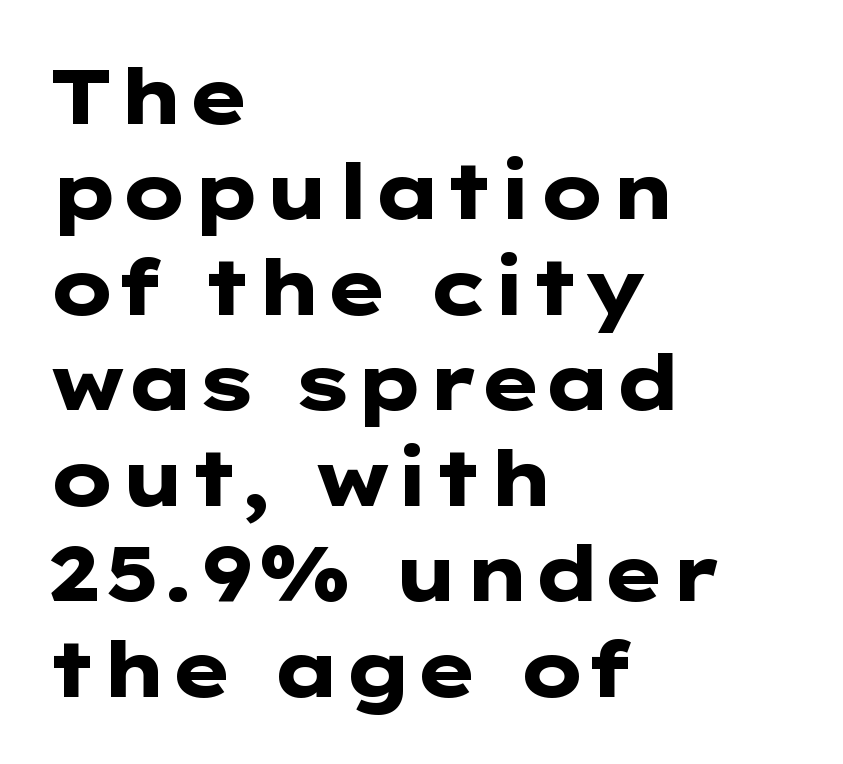
Q: Is the text bold? A: Yes.
Q: Is the text italic (slanted)? A: No, it is upright.
Q: Is the typeface a serif or a sans-serif typeface? A: Sans-serif.
Q: Is the text underlined? A: No.
Q: How is the paragraph aligned? A: Left-aligned.
Q: Is the spacing between letters normal or unusually wide? A: Normal.
Q: Width (condensed, normal, or wide)? A: Wide.
Q: Stroke contrast? A: Low.
Q: x-height? A: Medium.
